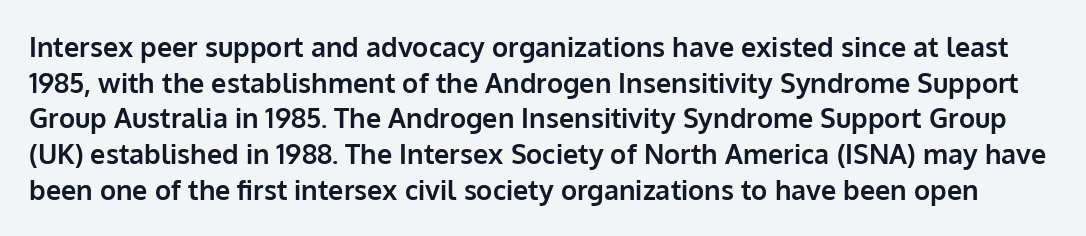
Q: Is the text bold? A: Yes.
Q: Is the text italic (slanted)? A: No, it is upright.
Q: Is the text underlined? A: No.
Q: Is the spacing between letters normal or unusually wide? A: Normal.
Q: Is the spacing between lines tight, normal or loose? A: Normal.
